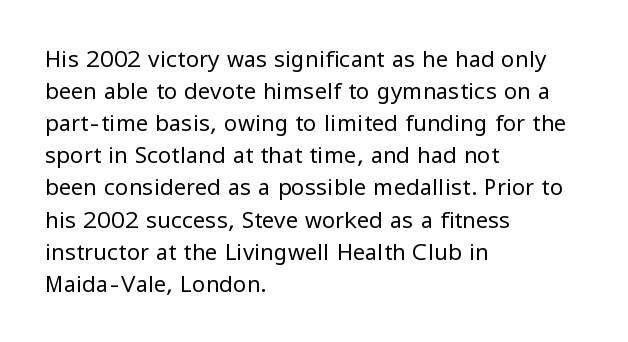
Weight: in the light-to-regular range. These lines keep a tight, regular rhythm from letter to letter. Any mark beneath the type? The region is blank. Left-aligned paragraph, ragged on the right. If you drew a line through each stem, it would be perfectly vertical. Honestly, the row spacing looks completely unremarkable.
